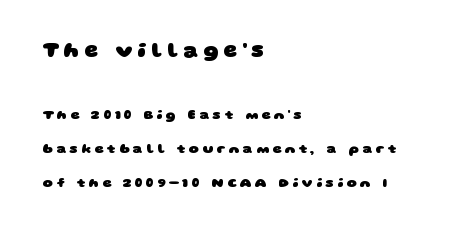
{"bold": "yes", "underline": "no", "align": "left", "line_spacing": "loose", "line_spacing_ratio": 2.41, "letter_spacing": "wide", "letter_spacing_em": 0.24, "larger_block": "first", "size_ratio": 1.5, "glyph_px": 21}
